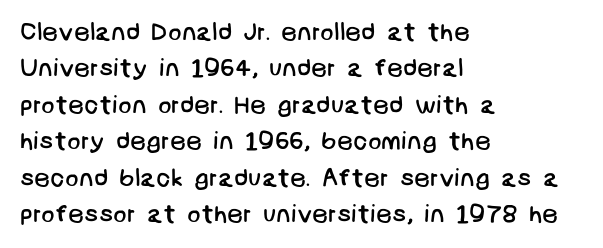
The paragraph has a hard left edge and a soft right edge. In terms of leading, this rendering sits right in the middle. Nobody drew a line under any word here. This rendering leaves character spacing at its baseline value. The typesetting does not lean heavy: it is not bold.
